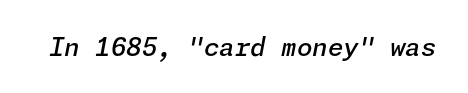
The image shows 25 px text type, italic (leaning right); set normal letter spacing, not underlined.
